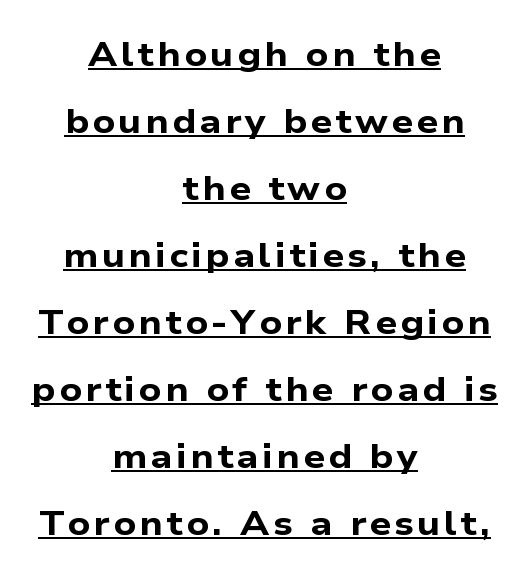
{"serif": "no", "bold": "yes", "weight": "bold", "width": "wide", "stroke_contrast": "low", "x_height": "medium", "monospaced": "no", "underline": "yes", "align": "center", "line_spacing": "loose", "line_spacing_ratio": 1.97, "glyph_px": 34}
